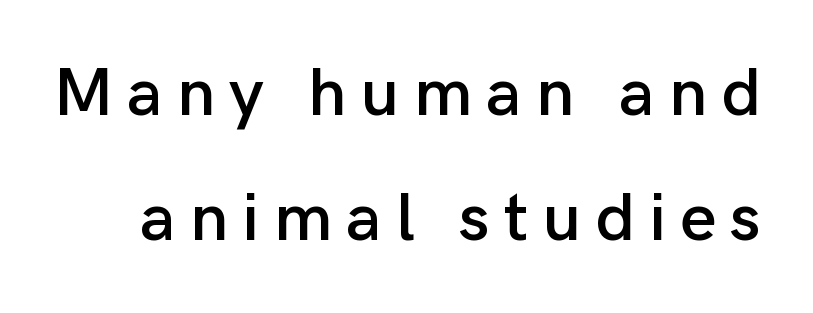
The specimen omits any rule beneath the text block's lines. The characters display no serif detailing; their extremities are plain. The gaps between neighbouring characters are conspicuously large. The face used here is proportionally spaced, like ordinary book or web type. Unlike italic type, these characters show no tilt at all.
